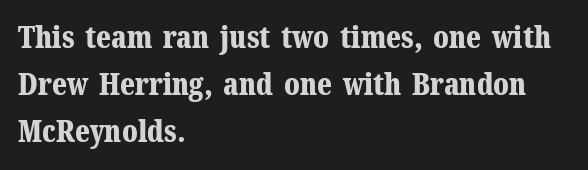
Q: Is the text bold? A: Yes.
Q: Is the text italic (slanted)? A: No, it is upright.
Q: Is the typeface a serif or a sans-serif typeface? A: Serif.
Q: Is the text underlined? A: No.
Q: How is the paragraph aligned? A: Left-aligned.
Q: Is the spacing between letters normal or unusually wide? A: Normal.
Q: Is the spacing between lines tight, normal or loose? A: Normal.
Q: Width (condensed, normal, or wide)? A: Normal.
Q: Stroke contrast? A: Medium.
Q: x-height? A: Medium.
Q: Monospaced? A: No.
